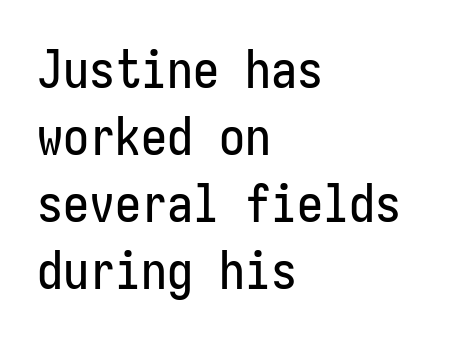
Q: Is the text italic (slanted)? A: No, it is upright.
Q: Is the typeface a serif or a sans-serif typeface? A: Sans-serif.
Q: Is the text underlined? A: No.
Q: How is the paragraph aligned? A: Left-aligned.
Q: Is the spacing between letters normal or unusually wide? A: Normal.
Q: Is the spacing between lines tight, normal or loose? A: Normal.
Q: Width (condensed, normal, or wide)? A: Condensed.
Q: Stroke contrast? A: Low.
Q: x-height? A: Medium.
Q: Monospaced? A: Yes.
